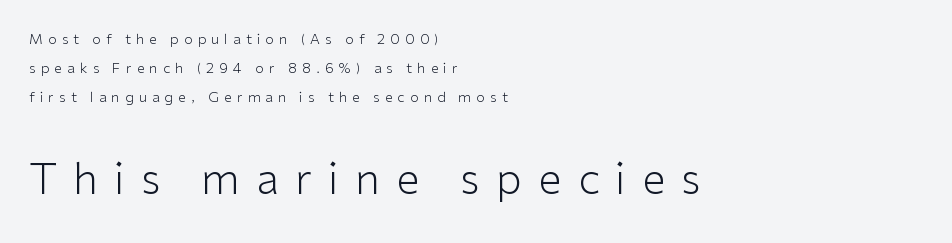
Q: Is the text bold? A: No.
Q: Is the text italic (slanted)? A: No, it is upright.
Q: Is the typeface a serif or a sans-serif typeface? A: Sans-serif.
Q: Is the text underlined? A: No.
Q: How is the paragraph aligned? A: Left-aligned.
Q: Is the spacing between letters normal or unusually wide? A: Unusually wide.
Q: Is the spacing between lines tight, normal or loose? A: Loose.
Q: Which block of text is set in a larger size, the first (top) or the second (bottom)? A: The second (bottom) one.
Q: Width (condensed, normal, or wide)? A: Normal.
Q: Stroke contrast? A: Low.
Q: x-height? A: Medium.
Q: Monospaced? A: No.
